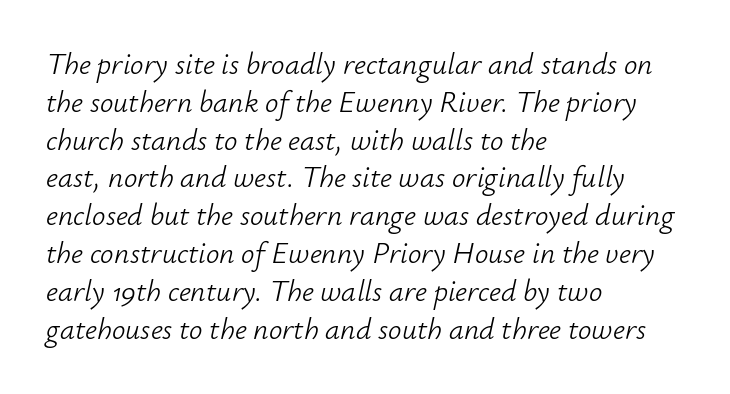
A bare baseline throughout the passage. The font sits on the lighter half of the weight spectrum, regular included. The letters sit at their default tracking, neither squeezed nor spread. The rows are spaced the way most documents space them. The specimen reads as italic at a glance.
